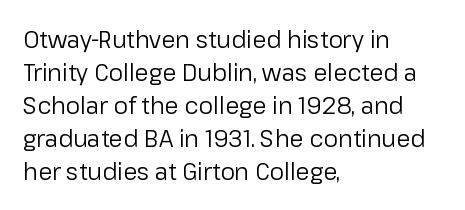
Q: Is the text bold? A: No.
Q: Is the text italic (slanted)? A: No, it is upright.
Q: Is the text underlined? A: No.
Q: How is the paragraph aligned? A: Left-aligned.
Q: Is the spacing between letters normal or unusually wide? A: Normal.
Q: Is the spacing between lines tight, normal or loose? A: Normal.
